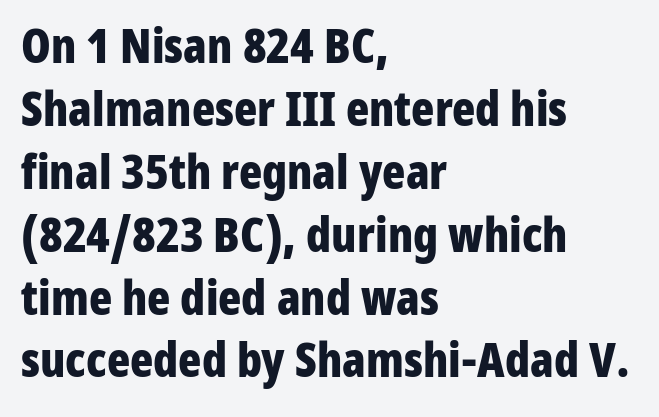
Thick stems and heavy bowls — unmistakably bold. This sample uses an upright cut, with every glyph sitting square on the baseline. The face used here is proportionally spaced, like ordinary book or web type. Tracking here is standard; glyphs follow each other at the usual distance. Each new line begins a customary step beneath the previous one.
